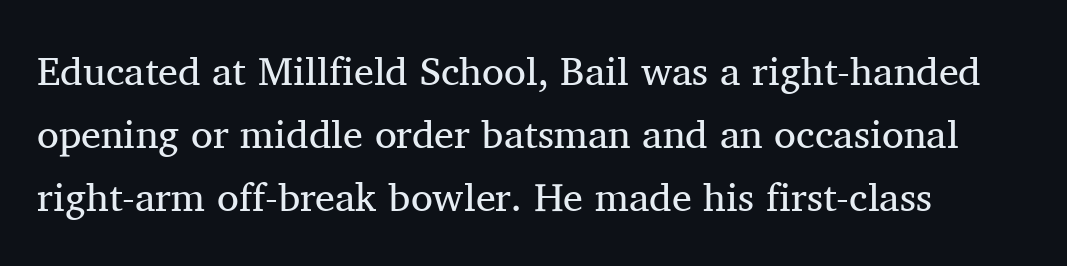
{"serif": "yes", "italic": "no", "bold": "no", "weight": "regular", "width": "normal", "stroke_contrast": "medium", "x_height": "medium", "monospaced": "no", "underline": "no", "line_spacing": "normal", "line_spacing_ratio": 1.57, "letter_spacing": "normal", "letter_spacing_em": 0.0, "glyph_px": 40}
